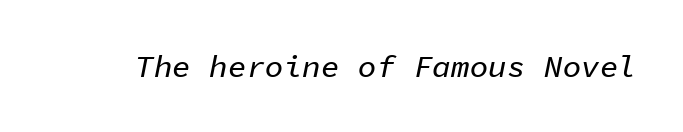
{"italic": "yes", "lean": "right", "slant_degrees": 11, "width": "normal", "stroke_contrast": "low", "x_height": "medium", "monospaced": "yes", "underline": "no", "letter_spacing": "normal", "letter_spacing_em": 0.0, "glyph_px": 31}
